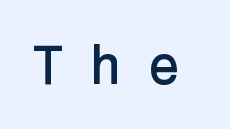
{"serif": "no", "italic": "no", "width": "normal", "stroke_contrast": "low", "x_height": "medium", "underline": "no", "letter_spacing": "wide", "letter_spacing_em": 0.44, "glyph_px": 55}
